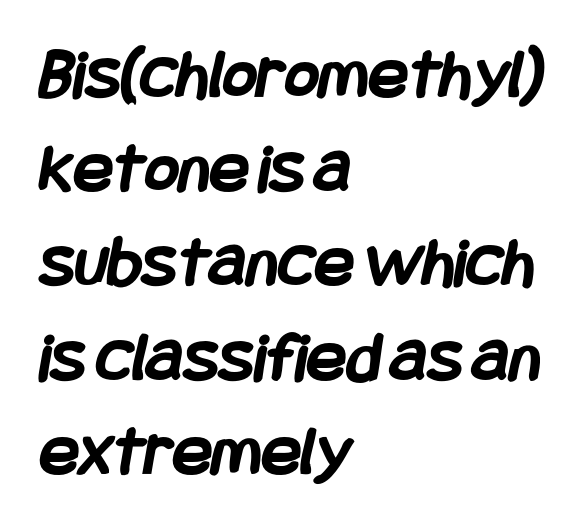
Q: Is the text bold? A: Yes.
Q: Is the typeface a serif or a sans-serif typeface? A: Sans-serif.
Q: Is the text underlined? A: No.
Q: How is the paragraph aligned? A: Left-aligned.
Q: Is the spacing between letters normal or unusually wide? A: Normal.
Q: Is the spacing between lines tight, normal or loose? A: Normal.
Q: Width (condensed, normal, or wide)? A: Condensed.
Q: Stroke contrast? A: Low.
Q: x-height? A: Large.
